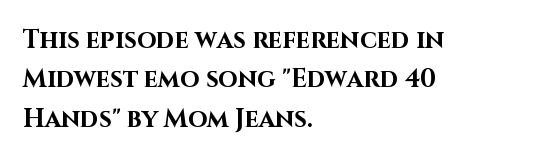
Evenly set lines give the paragraph a standard silhouette. Glance below the letters and you will spot only blank space. Typeset ragged right — the left edge is the straight one. This sample uses plain, unmodified letter spacing. Style check: upright. I'd describe the lettering as bold — thick and assertive.
